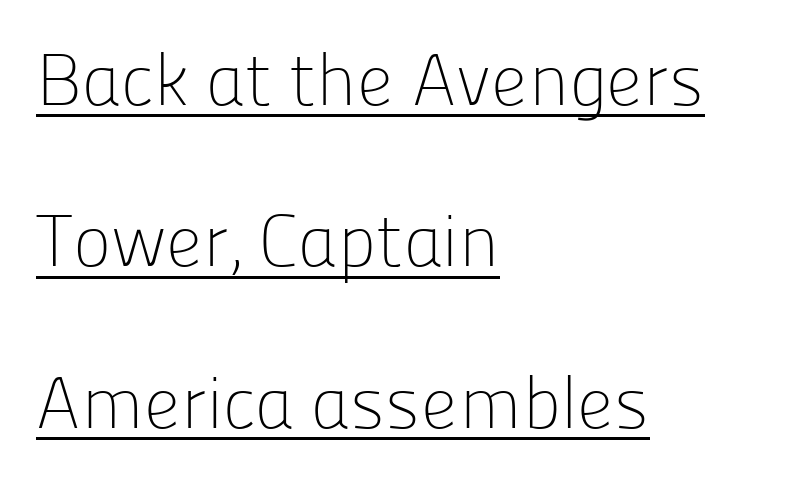
Q: Is the text bold? A: No.
Q: Is the text italic (slanted)? A: No, it is upright.
Q: Is the typeface a serif or a sans-serif typeface? A: Sans-serif.
Q: Is the text underlined? A: Yes.
Q: How is the paragraph aligned? A: Left-aligned.
Q: Is the spacing between letters normal or unusually wide? A: Normal.
Q: Is the spacing between lines tight, normal or loose? A: Loose.
Q: Width (condensed, normal, or wide)? A: Normal.
Q: Stroke contrast? A: Low.
Q: x-height? A: Medium.
Q: Monospaced? A: No.
